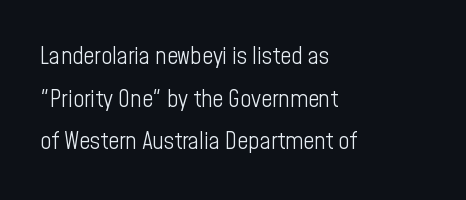
{"italic": "no", "bold": "no", "underline": "no", "align": "left", "line_spacing_ratio": 1.78, "letter_spacing": "normal", "letter_spacing_em": 0.0, "glyph_px": 24}
